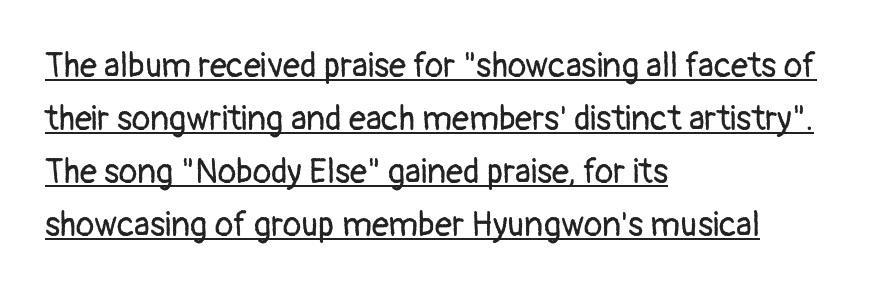
Italic: no, the glyphs are upright roman. Grotesque or geometric, the face here clearly has no serifs. Decoration check: the copy is underlined. In CSS terms this would be text-align: left. These lines are rendered in a variable-pitch font.
